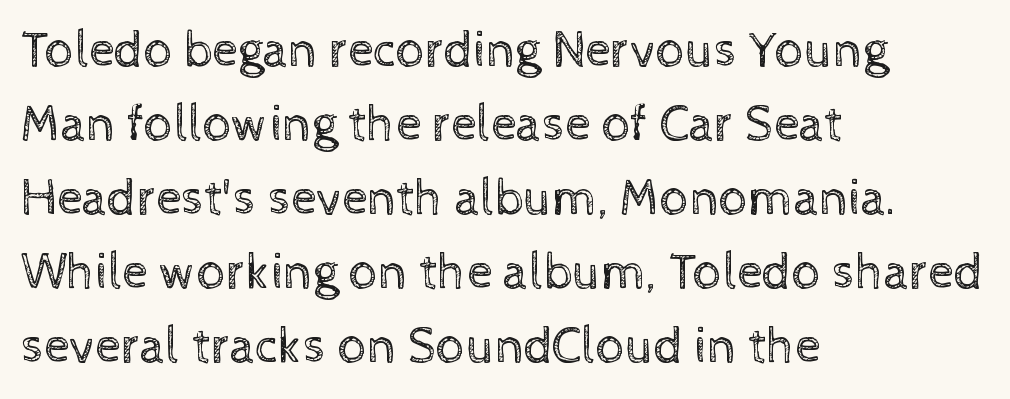
{"italic": "no", "bold": "no", "weight": "regular", "width": "normal", "x_height": "medium", "monospaced": "no", "underline": "no", "align": "left", "line_spacing": "normal", "line_spacing_ratio": 1.45, "letter_spacing": "normal", "letter_spacing_em": 0.0, "glyph_px": 51}
